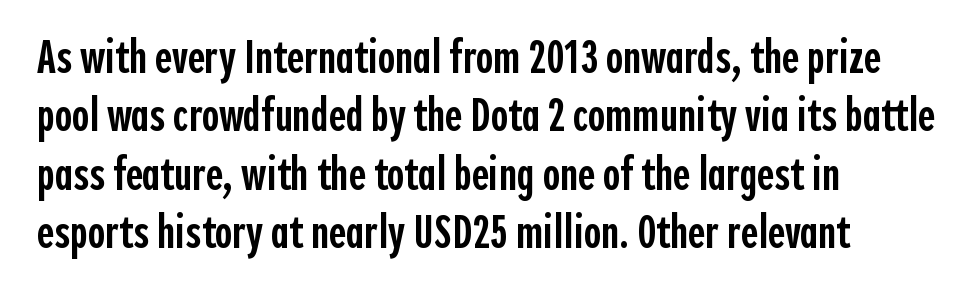
The image shows 47 px semibold, condensed sans-serif type, upright; set left-aligned, line spacing 1.24x, normal letter spacing, not underlined; a medium x-height.
